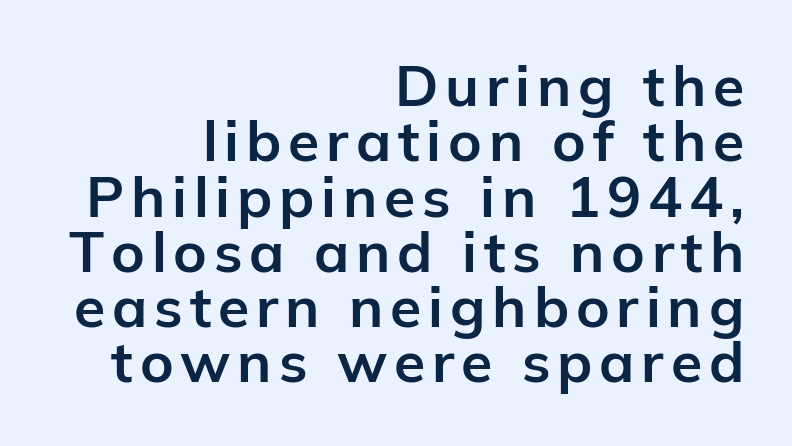
Q: Is the text bold? A: Yes.
Q: Is the text italic (slanted)? A: No, it is upright.
Q: Is the typeface a serif or a sans-serif typeface? A: Sans-serif.
Q: Is the text underlined? A: No.
Q: How is the paragraph aligned? A: Right-aligned.
Q: Is the spacing between lines tight, normal or loose? A: Tight.
Q: Width (condensed, normal, or wide)? A: Normal.
Q: Stroke contrast? A: Low.
Q: x-height? A: Medium.
Q: Monospaced? A: No.
